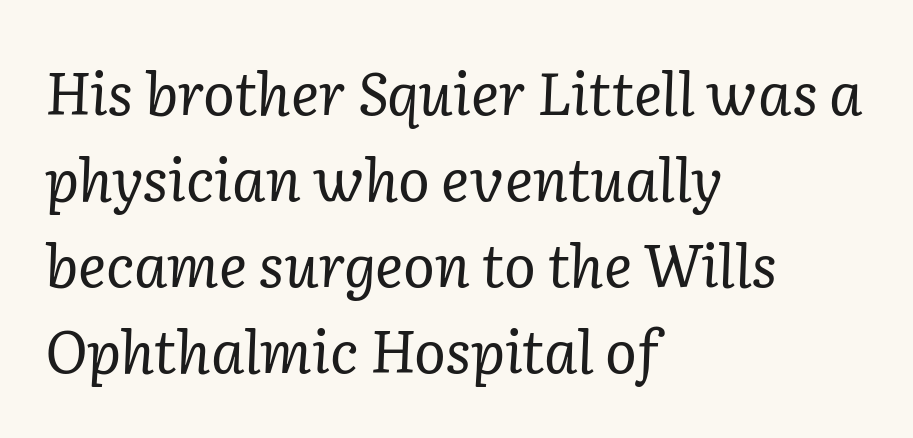
The image shows 59 px regular-weight serif type, italic (leaning right); set left-aligned, normal line spacing (1.46x), normal letter spacing, not underlined; low stroke contrast and a medium x-height.
